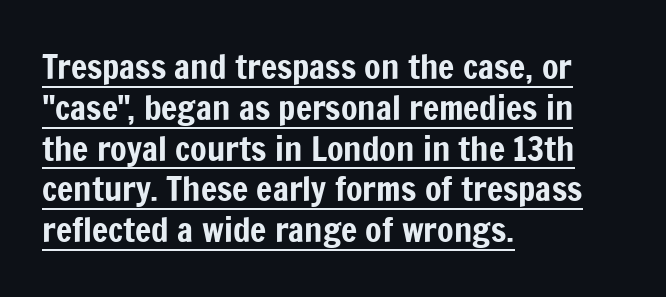
Q: Is the text italic (slanted)? A: No, it is upright.
Q: Is the typeface a serif or a sans-serif typeface? A: Sans-serif.
Q: Is the text underlined? A: Yes.
Q: How is the paragraph aligned? A: Left-aligned.
Q: Is the spacing between letters normal or unusually wide? A: Normal.
Q: Width (condensed, normal, or wide)? A: Condensed.
Q: Stroke contrast? A: Low.
Q: x-height? A: Medium.
Q: Monospaced? A: No.
